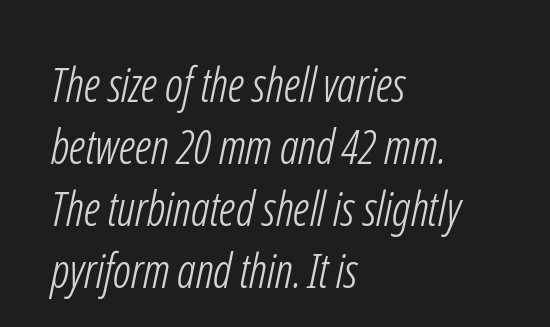
{"serif": "no", "bold": "no", "weight": "light", "width": "condensed", "stroke_contrast": "low", "x_height": "medium", "monospaced": "no", "underline": "no", "align": "left", "line_spacing": "normal", "line_spacing_ratio": 1.32, "letter_spacing": "normal", "letter_spacing_em": 0.0, "glyph_px": 47}
